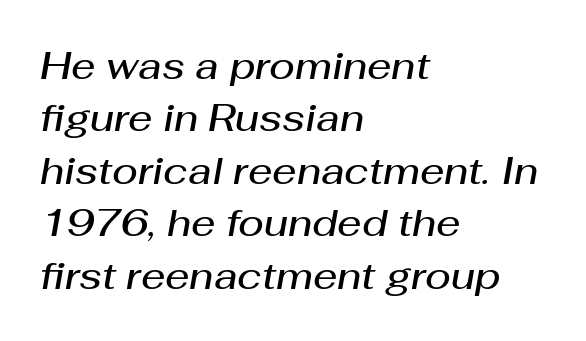
The image shows 38 px semibold type, italic (leaning right); set left-aligned, normal line spacing (1.38x), normal letter spacing, not underlined; medium stroke contrast and a medium x-height.
